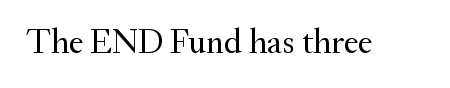
{"serif": "yes", "italic": "no", "bold": "no", "weight": "regular", "width": "normal", "stroke_contrast": "medium", "x_height": "small", "monospaced": "no", "underline": "no", "letter_spacing": "normal", "letter_spacing_em": 0.0, "glyph_px": 35}
